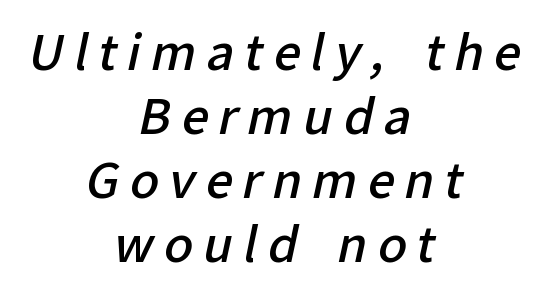
Is there much room between lines? A standard amount, neither cramped nor airy. Teacher's note: observe the equal gaps on both sides — that is centered alignment. Bare-footed words on every line. Looks like regular typesetting: each glyph gets only the width it needs.
